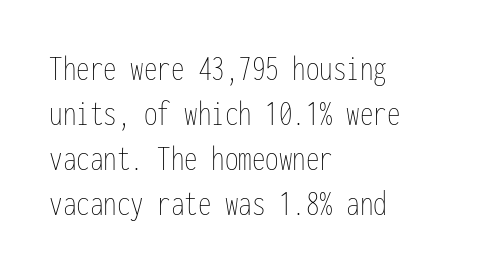
Q: Is the text bold? A: No.
Q: Is the text italic (slanted)? A: No, it is upright.
Q: Is the text underlined? A: No.
Q: How is the paragraph aligned? A: Left-aligned.
Q: Is the spacing between letters normal or unusually wide? A: Normal.
Q: Is the spacing between lines tight, normal or loose? A: Normal.
Q: Width (condensed, normal, or wide)? A: Condensed.
Q: Stroke contrast? A: Low.
Q: x-height? A: Medium.
Q: Monospaced? A: Yes.
